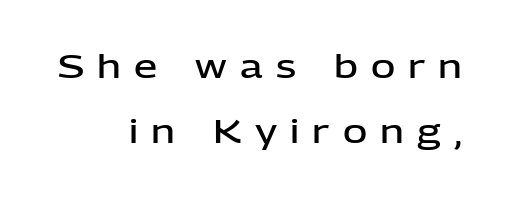
{"serif": "no", "italic": "no", "bold": "semi", "weight": "semibold", "width": "normal", "stroke_contrast": "low", "x_height": "medium", "monospaced": "no", "underline": "no", "align": "right", "line_spacing": "loose", "line_spacing_ratio": 1.97, "letter_spacing": "wide", "letter_spacing_em": 0.4, "glyph_px": 33}
